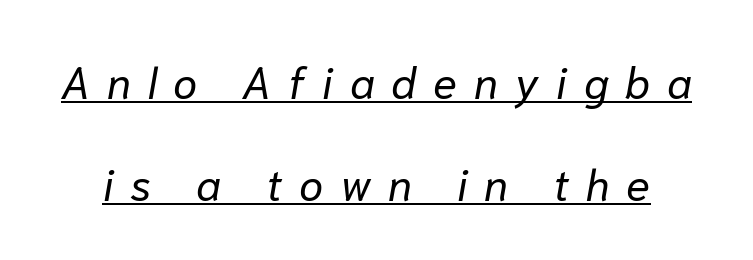
Q: Is the text bold? A: No.
Q: Is the text italic (slanted)? A: Yes, it leans right by about 10 degrees.
Q: Is the text underlined? A: Yes.
Q: Is the spacing between letters normal or unusually wide? A: Unusually wide.
Q: Is the spacing between lines tight, normal or loose? A: Loose.
Q: Width (condensed, normal, or wide)? A: Normal.
Q: Stroke contrast? A: Low.
Q: x-height? A: Medium.
Q: Monospaced? A: No.
